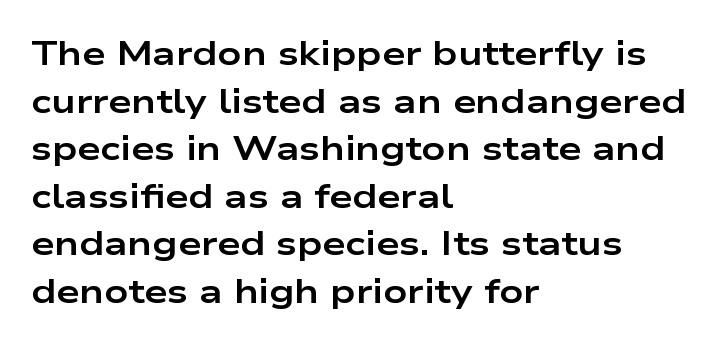
The image shows 33 px bold, wide sans-serif type, upright; set left-aligned, normal line spacing (1.44x), normal letter spacing, not underlined; low stroke contrast and a medium x-height.
